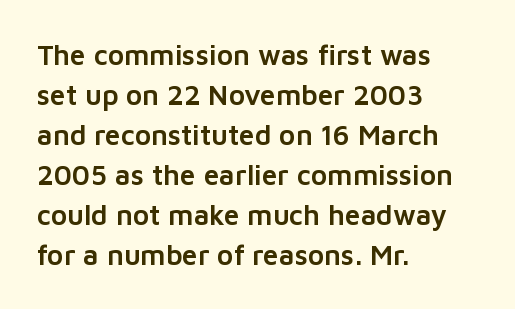
Q: Is the text italic (slanted)? A: No, it is upright.
Q: Is the typeface a serif or a sans-serif typeface? A: Sans-serif.
Q: Is the text underlined? A: No.
Q: How is the paragraph aligned? A: Left-aligned.
Q: Is the spacing between letters normal or unusually wide? A: Normal.
Q: Is the spacing between lines tight, normal or loose? A: Normal.
Q: Width (condensed, normal, or wide)? A: Normal.
Q: Stroke contrast? A: Low.
Q: x-height? A: Medium.
Q: Monospaced? A: No.
